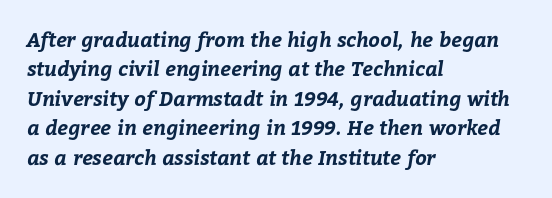
Q: Is the text bold? A: Yes.
Q: Is the text underlined? A: No.
Q: How is the paragraph aligned? A: Left-aligned.
Q: Is the spacing between letters normal or unusually wide? A: Normal.
Q: Is the spacing between lines tight, normal or loose? A: Normal.
